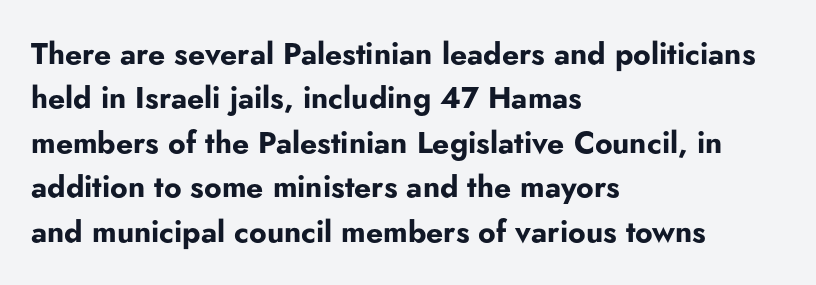
Type style note: lacks serifs. You'd pick this weight for a headline — it's a proper bold. The font's upright variant was chosen for this text. Do the characters align in a grid? No, the font is proportional. The space between consecutive lines is moderate.
